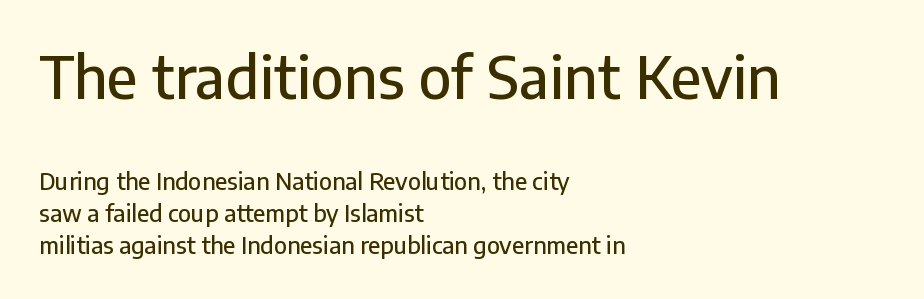
Q: Is the text italic (slanted)? A: No, it is upright.
Q: Is the typeface a serif or a sans-serif typeface? A: Sans-serif.
Q: Is the text underlined? A: No.
Q: How is the paragraph aligned? A: Left-aligned.
Q: Is the spacing between letters normal or unusually wide? A: Normal.
Q: Is the spacing between lines tight, normal or loose? A: Normal.
Q: Which block of text is set in a larger size, the first (top) or the second (bottom)? A: The first (top) one.
Q: Width (condensed, normal, or wide)? A: Normal.
Q: Stroke contrast? A: Low.
Q: x-height? A: Medium.
Q: Monospaced? A: No.
